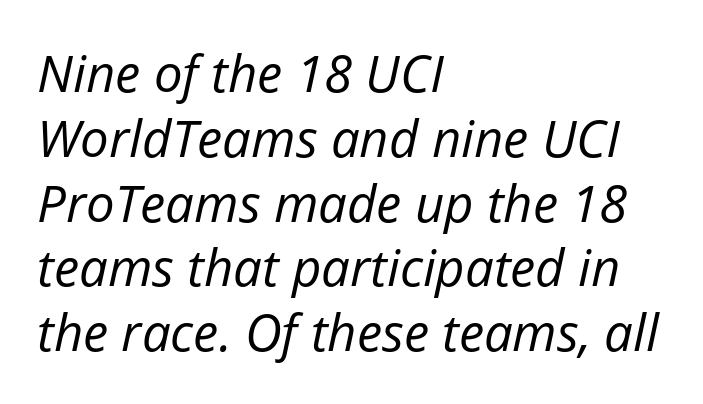
The image shows 51 px regular-weight type, italic (leaning right); set left-aligned, normal line spacing (1.27x), normal letter spacing, not underlined; low stroke contrast and a medium x-height.
